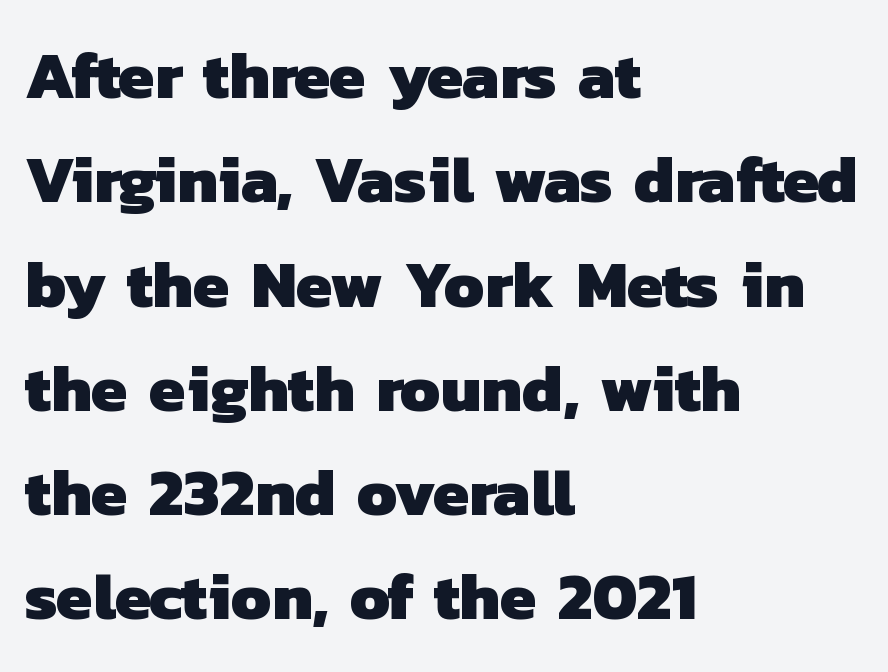
{"serif": "no", "bold": "yes", "weight": "heavy", "width": "normal", "stroke_contrast": "low", "x_height": "medium", "monospaced": "no", "underline": "no", "align": "left", "line_spacing": "normal", "line_spacing_ratio": 1.58, "letter_spacing": "normal", "letter_spacing_em": 0.0, "glyph_px": 66}
